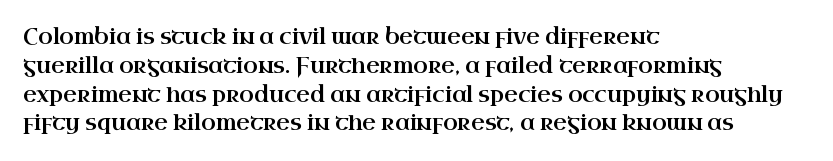
{"italic": "no", "underline": "no", "align": "left", "line_spacing": "normal", "line_spacing_ratio": 1.37, "letter_spacing": "normal", "letter_spacing_em": 0.0, "glyph_px": 21}
